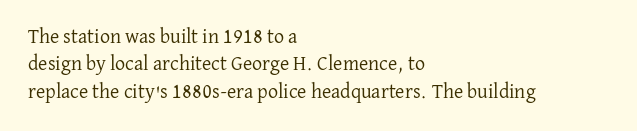
Q: Is the text bold? A: No.
Q: Is the text italic (slanted)? A: No, it is upright.
Q: Is the text underlined? A: No.
Q: How is the paragraph aligned? A: Left-aligned.
Q: Is the spacing between letters normal or unusually wide? A: Normal.
Q: Is the spacing between lines tight, normal or loose? A: Normal.
